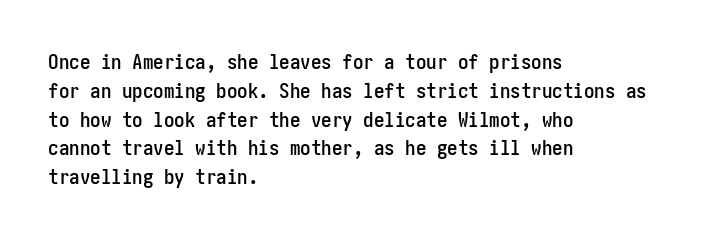
Q: Is the text italic (slanted)? A: No, it is upright.
Q: Is the text underlined? A: No.
Q: How is the paragraph aligned? A: Left-aligned.
Q: Is the spacing between letters normal or unusually wide? A: Normal.
Q: Is the spacing between lines tight, normal or loose? A: Normal.
